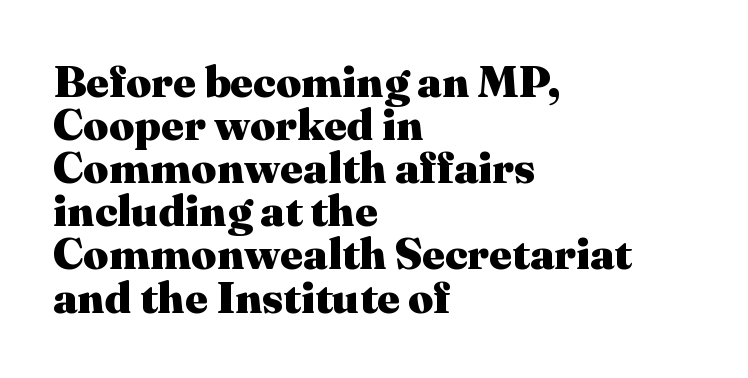
Check the space under the baseline: it is left empty. Interline gaps are noticeably narrow in this sample. Line starts are locked; line ends wander. Is there any slant? The stems are plumb.
